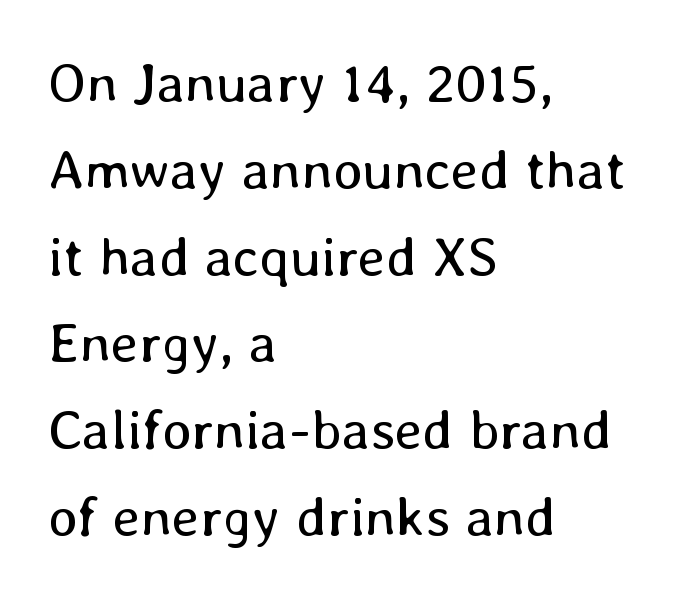
The image shows 56 px regular-weight type, upright; set left-aligned, normal line spacing (1.55x), normal letter spacing, not underlined; low stroke contrast and a medium x-height.
